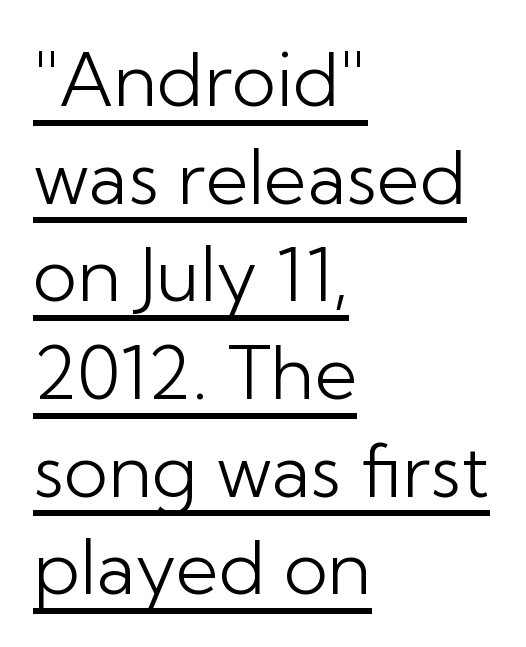
Q: Is the text bold? A: No.
Q: Is the text italic (slanted)? A: No, it is upright.
Q: Is the typeface a serif or a sans-serif typeface? A: Sans-serif.
Q: Is the text underlined? A: Yes.
Q: How is the paragraph aligned? A: Left-aligned.
Q: Is the spacing between letters normal or unusually wide? A: Normal.
Q: Is the spacing between lines tight, normal or loose? A: Normal.
Q: Width (condensed, normal, or wide)? A: Normal.
Q: Stroke contrast? A: Low.
Q: x-height? A: Medium.
Q: Monospaced? A: No.
